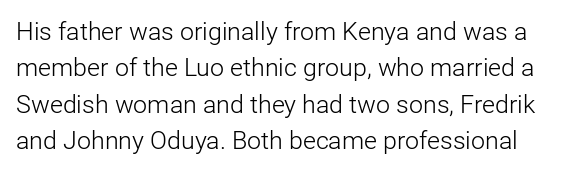
Q: Is the text bold? A: No.
Q: Is the text italic (slanted)? A: No, it is upright.
Q: Is the text underlined? A: No.
Q: Is the spacing between letters normal or unusually wide? A: Normal.
Q: Is the spacing between lines tight, normal or loose? A: Normal.
